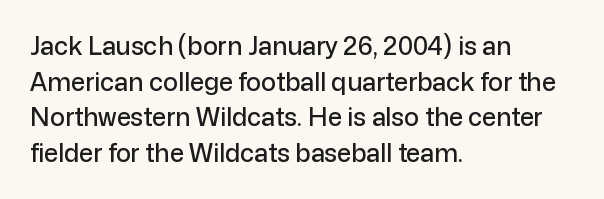
Glyph-to-glyph distance matches everyday printed text. The baseline area is clear. These lines are set flush left with a ragged right edge. Designer's note — italics off, roman on. The rendering uses a moderate line-height, typical for paragraphs.
